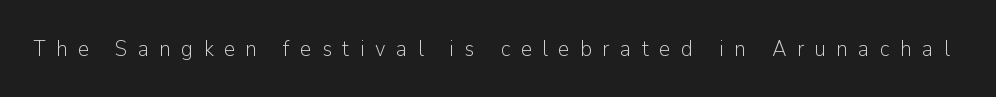
Q: Is the text bold? A: No.
Q: Is the text italic (slanted)? A: No, it is upright.
Q: Is the text underlined? A: No.
Q: Is the spacing between letters normal or unusually wide? A: Unusually wide.
